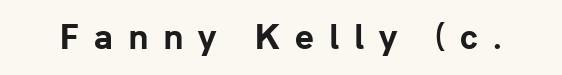
{"serif": "no", "italic": "no", "bold": "yes", "weight": "bold", "width": "normal", "stroke_contrast": "low", "x_height": "medium", "monospaced": "no", "underline": "no", "letter_spacing": "wide", "letter_spacing_em": 0.46, "glyph_px": 32}
